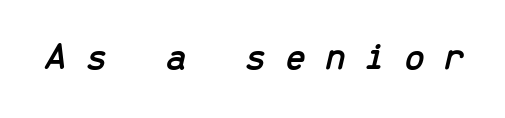
{"italic": "yes", "lean": "right", "slant_degrees": 13, "width": "normal", "stroke_contrast": "low", "x_height": "medium", "monospaced": "yes", "underline": "no", "letter_spacing": "wide", "letter_spacing_em": 0.46, "glyph_px": 39}
